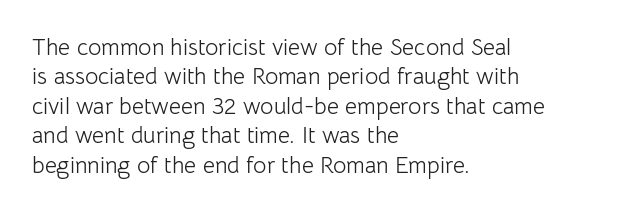
{"italic": "no", "bold": "no", "underline": "no", "align": "left", "line_spacing": "normal", "line_spacing_ratio": 1.28, "letter_spacing": "normal", "letter_spacing_em": 0.0, "glyph_px": 23}
